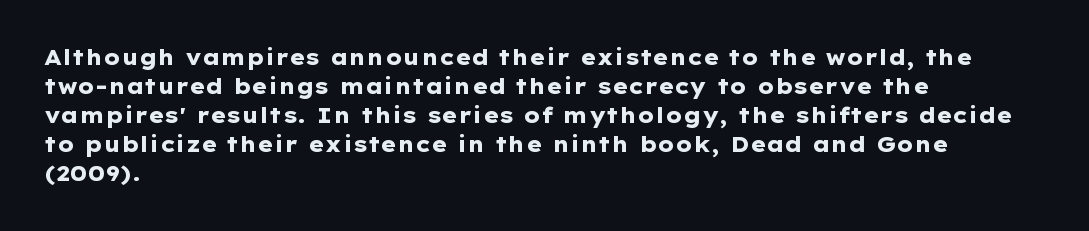
Q: Is the text bold? A: Yes.
Q: Is the text italic (slanted)? A: No, it is upright.
Q: Is the text underlined? A: No.
Q: How is the paragraph aligned? A: Left-aligned.
Q: Is the spacing between letters normal or unusually wide? A: Normal.
Q: Is the spacing between lines tight, normal or loose? A: Normal.
